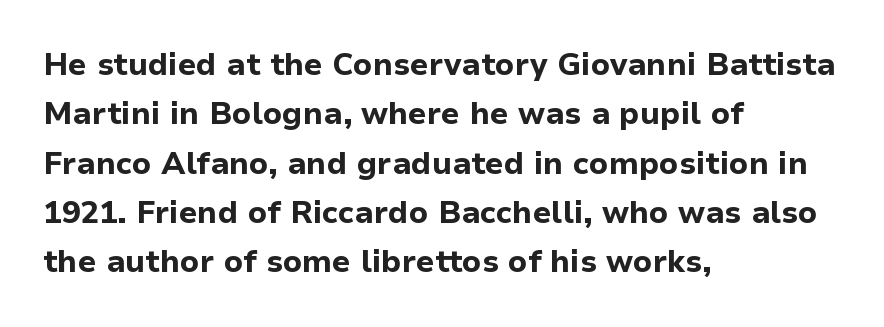
The image shows 31 px bold sans-serif type, upright; set left-aligned, normal line spacing (1.59x), normal letter spacing, not underlined; low stroke contrast and a medium x-height.
